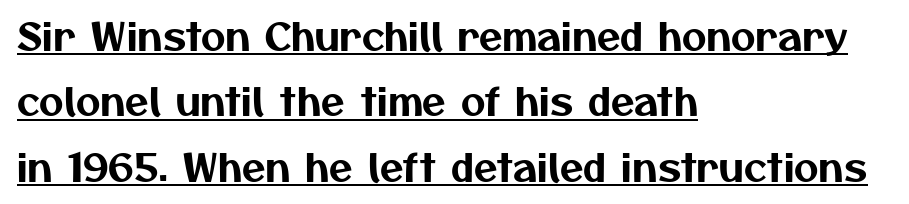
{"serif": "no", "width": "normal", "stroke_contrast": "medium", "x_height": "medium", "monospaced": "no", "underline": "yes", "align": "left", "line_spacing_ratio": 1.72, "letter_spacing": "normal", "letter_spacing_em": 0.0, "glyph_px": 38}
